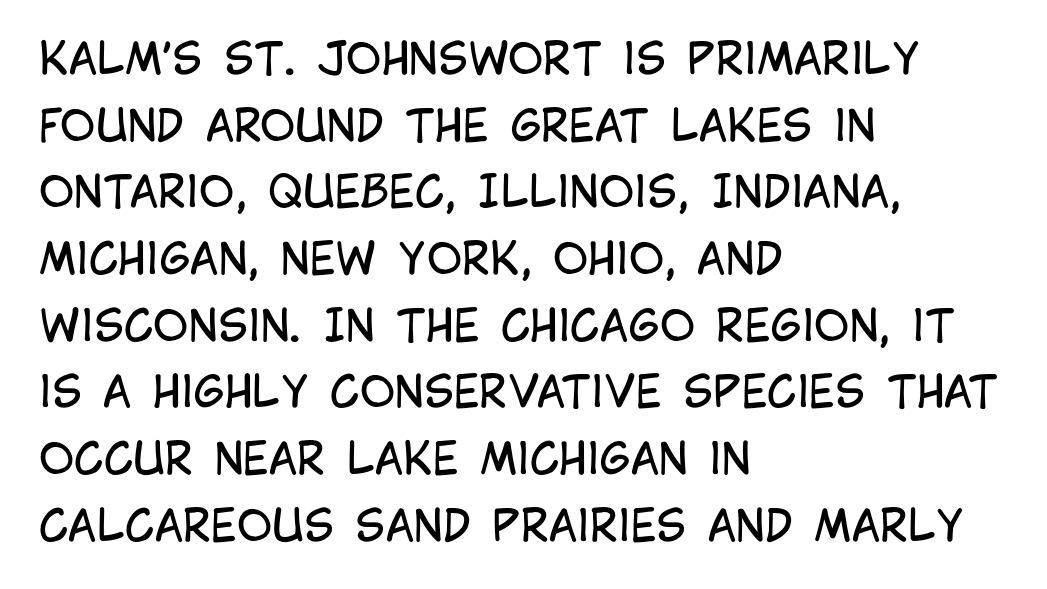
{"serif": "no", "italic": "no", "bold": "no", "weight": "regular", "width": "condensed", "stroke_contrast": "low", "x_height": "large", "monospaced": "no", "underline": "no", "align": "left", "line_spacing": "normal", "line_spacing_ratio": 1.55, "letter_spacing": "normal", "letter_spacing_em": 0.0, "glyph_px": 43}
